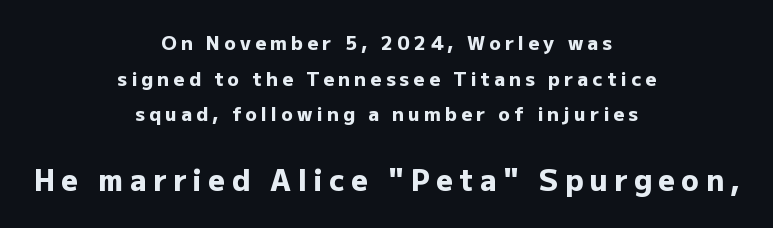
{"serif": "no", "italic": "no", "bold": "yes", "weight": "heavy", "width": "normal", "stroke_contrast": "low", "x_height": "medium", "monospaced": "no", "underline": "no", "align": "center", "line_spacing_ratio": 1.88, "letter_spacing": "wide", "letter_spacing_em": 0.22, "larger_block": "second", "size_ratio": 1.53, "glyph_px": 29}
